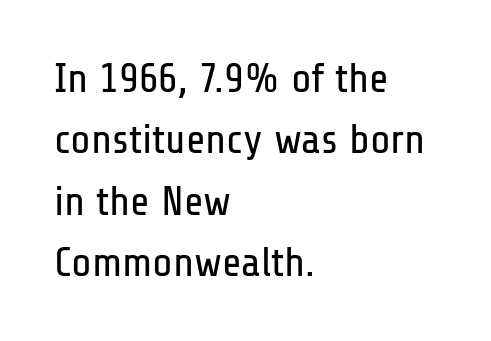
The horizontal fit of the characters is conventional and even. Is there any slant? The stems are plumb. Weight: in the light-to-regular range. Serif or sans? Sans — the stroke terminals are bare.
